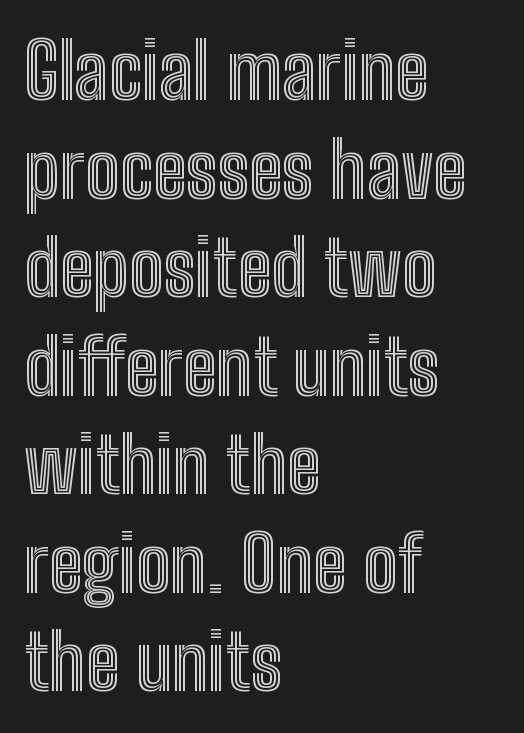
{"italic": "no", "width": "condensed", "x_height": "medium", "monospaced": "no", "underline": "no", "align": "left", "line_spacing": "normal", "line_spacing_ratio": 1.28, "letter_spacing": "normal", "letter_spacing_em": 0.0, "glyph_px": 77}
